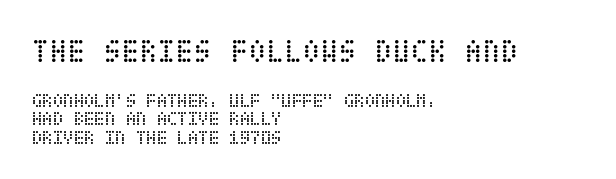
Q: Is the text bold? A: No.
Q: Is the text italic (slanted)? A: No, it is upright.
Q: Is the text underlined? A: No.
Q: How is the paragraph aligned? A: Left-aligned.
Q: Is the spacing between letters normal or unusually wide? A: Normal.
Q: Is the spacing between lines tight, normal or loose? A: Tight.
Q: Which block of text is set in a larger size, the first (top) or the second (bottom)? A: The first (top) one.
Q: Width (condensed, normal, or wide)? A: Condensed.
Q: Stroke contrast? A: Low.
Q: x-height? A: Large.
